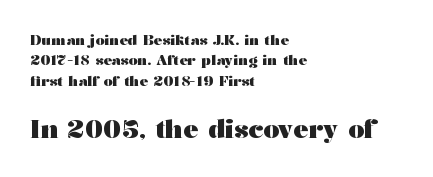
Reading down the column, the eye jumps a familiar distance to each next line. Of the two passages, the one underneath uses the larger point size. Underline: absent. The compositor pushed each line to the left boundary.
